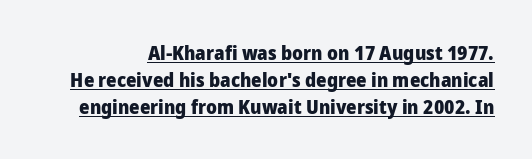
The image shows 20 px bold type, upright; set normal line spacing (1.36x), normal letter spacing, underlined.
